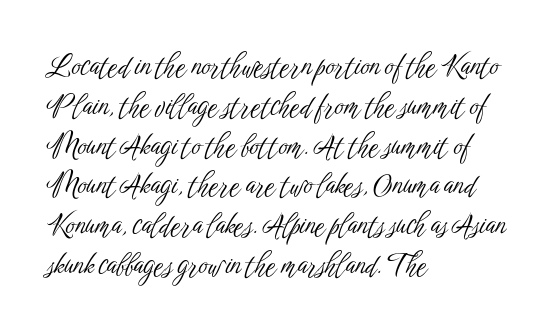
The image shows 28 px light, condensed sans-serif type; set left-aligned, normal line spacing (1.42x), normal letter spacing, not underlined; low stroke contrast and a medium x-height.
